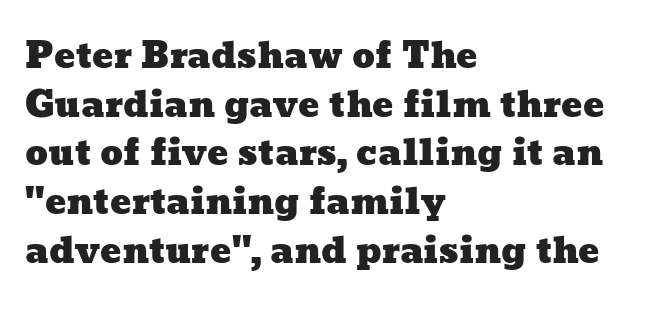
Note the varied advance widths — an 'i' is clearly narrower than an 'm'. Type without underlining. One glance says typical: line gaps are just what's usual. Layout note: lines flush left. Short note: letters normally spaced.
